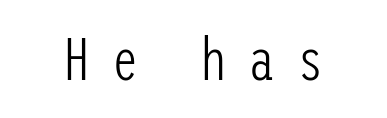
The image shows 60 px light, condensed sans-serif type, upright; set unusually wide letter spacing (+0.36 em), not underlined; low stroke contrast and a medium x-height.
